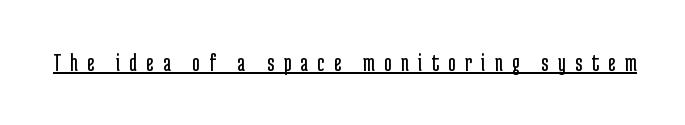
{"italic": "no", "bold": "no", "underline": "yes", "letter_spacing": "wide", "letter_spacing_em": 0.38, "glyph_px": 25}
